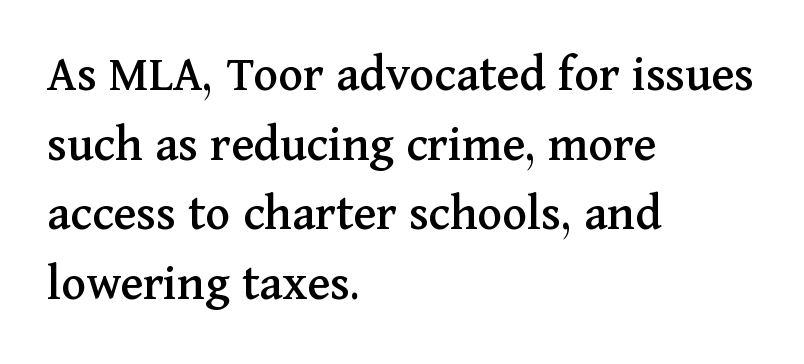
Q: Is the text italic (slanted)? A: No, it is upright.
Q: Is the typeface a serif or a sans-serif typeface? A: Serif.
Q: Is the text underlined? A: No.
Q: How is the paragraph aligned? A: Left-aligned.
Q: Is the spacing between letters normal or unusually wide? A: Normal.
Q: Is the spacing between lines tight, normal or loose? A: Normal.
Q: Width (condensed, normal, or wide)? A: Normal.
Q: Stroke contrast? A: Medium.
Q: x-height? A: Medium.
Q: Monospaced? A: No.
